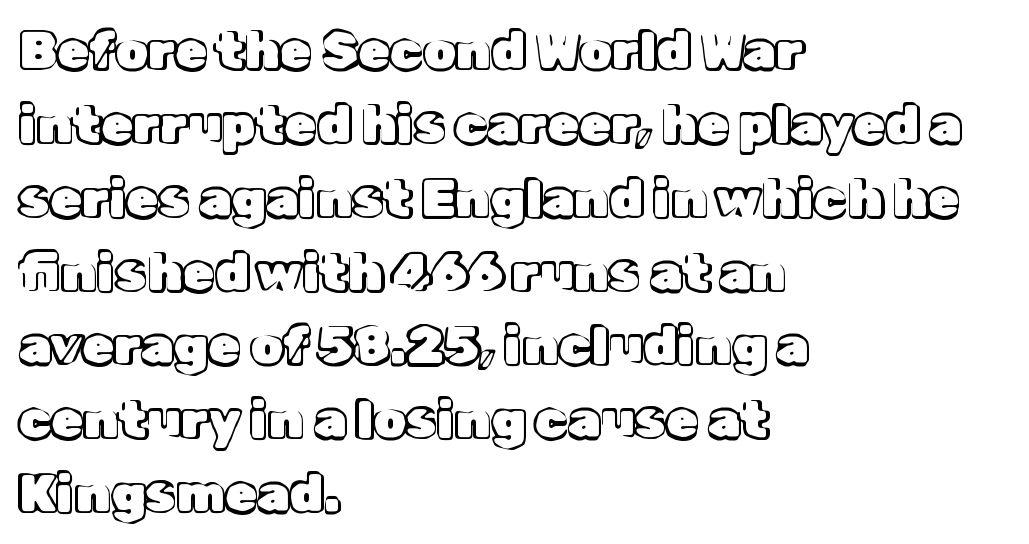
The passage is arranged the way most books set body copy — flush left. Descenders are the only things crossing below the line. The designer left line spacing at the default. Nobody touched the tracking dial on this one. Does the lettering tilt? It doesn't — this is upright.
